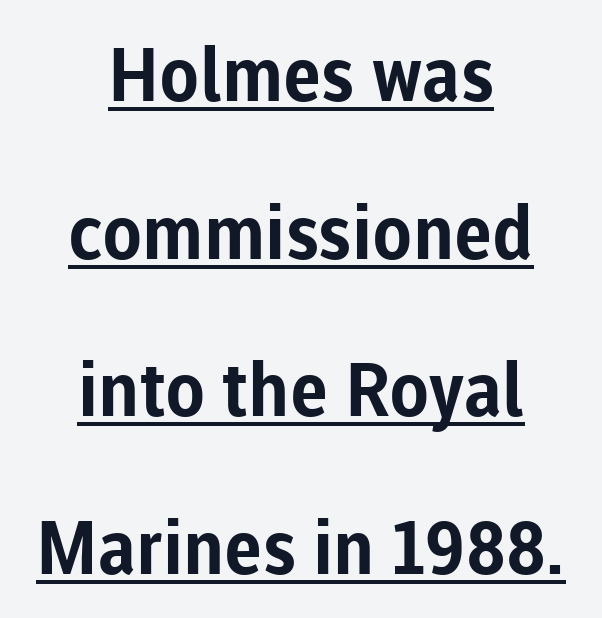
Chunky letters — that's bold for sure. The line-height multiplier appears high, well above default. Each letter keeps its own natural width here, so spacing adapts to shape. Compared with typical body copy, the letter spacing here is the same. Each line is balanced around a shared central axis. It's the straight-up-and-down kind of type.
